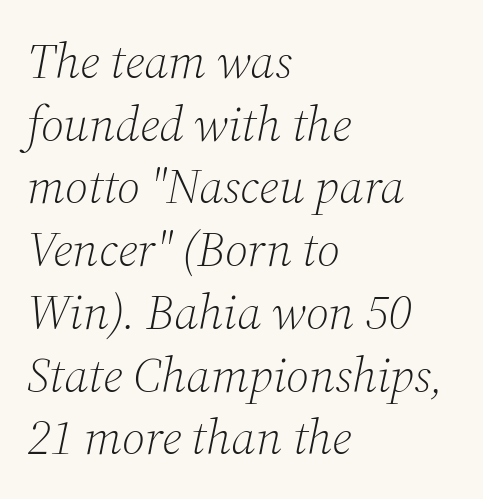
These lines are composed in type with serifs. Standard letterfit; no display-style spreading of the glyphs. Looks like regular typesetting: each glyph gets only the width it needs. Leading: standard.
